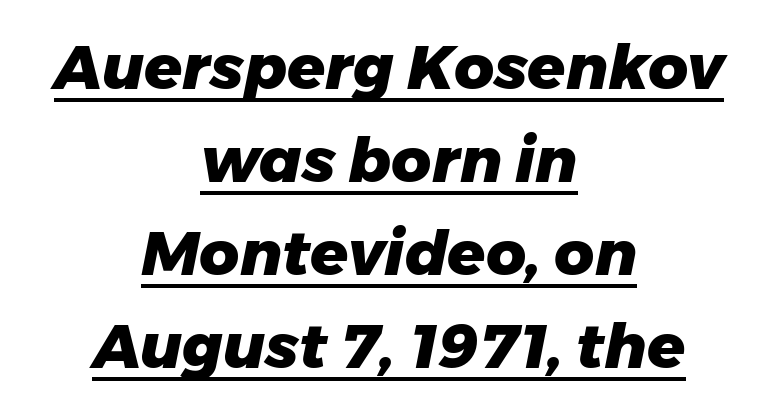
Compared with undecorated copy, this sample adds a rule below the words. Nothing unusual about the tracking: characters are spaced as the font intends. Teacher's note: observe the equal gaps on both sides — that is centered alignment. Varying glyph widths throughout — classic text-font behaviour. Each glyph is drawn with heavy, bold strokes.
